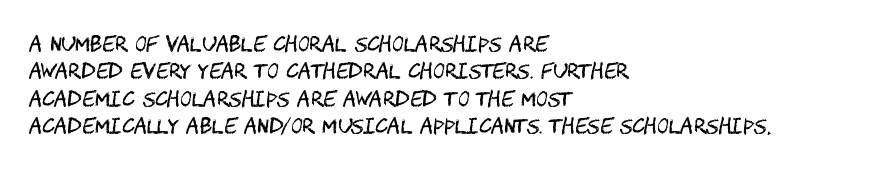
Q: Is the text bold? A: No.
Q: Is the text italic (slanted)? A: No, it is upright.
Q: Is the text underlined? A: No.
Q: How is the paragraph aligned? A: Left-aligned.
Q: Is the spacing between letters normal or unusually wide? A: Normal.
Q: Is the spacing between lines tight, normal or loose? A: Normal.
